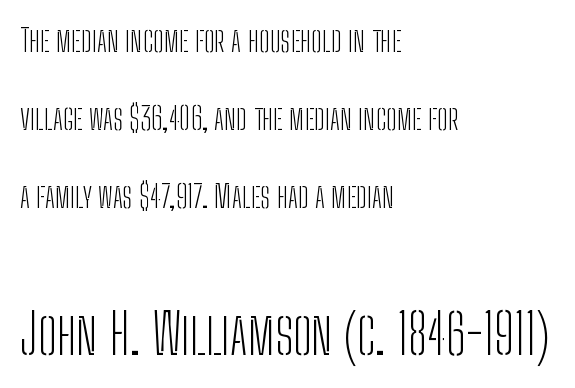
{"serif": "no", "italic": "no", "bold": "no", "weight": "light", "width": "condensed", "stroke_contrast": "low", "x_height": "medium", "monospaced": "no", "underline": "no", "align": "left", "line_spacing": "loose", "line_spacing_ratio": 2.44, "letter_spacing": "normal", "letter_spacing_em": 0.0, "larger_block": "second", "size_ratio": 1.75, "glyph_px": 56}
